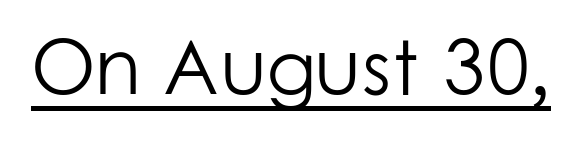
{"serif": "no", "italic": "no", "bold": "no", "weight": "light", "width": "normal", "stroke_contrast": "low", "x_height": "medium", "monospaced": "no", "underline": "yes", "letter_spacing": "normal", "letter_spacing_em": 0.0, "glyph_px": 79}
